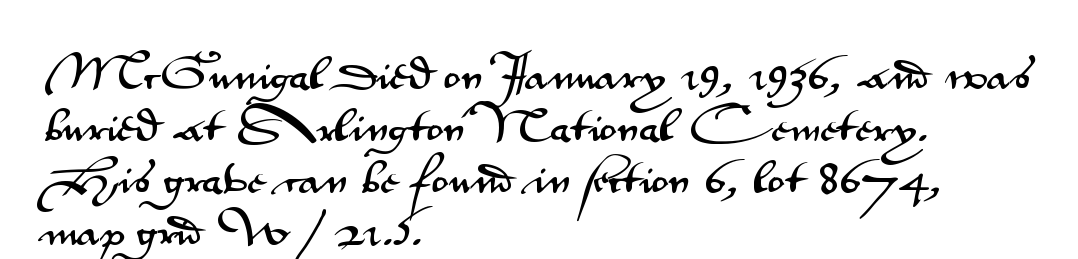
The image shows 36 px wide sans-serif type; set left-aligned, normal line spacing (1.44x), normal letter spacing, not underlined; medium stroke contrast and a small x-height.
